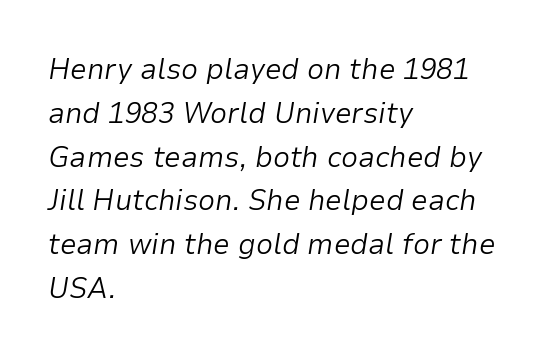
If you drew a ruler down the left edge, every line would touch it. The passage shown is typed in a proportional face where columns would drift. Is there much room between lines? A standard amount, neither cramped nor airy. Heaviness? Minimal to ordinary, like unemphasized prose.
